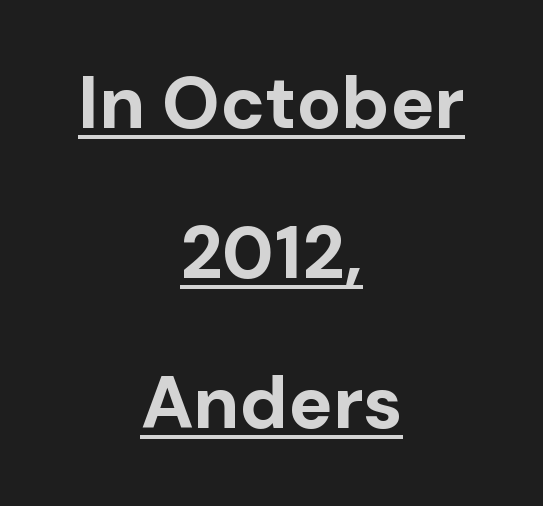
The image shows 74 px bold sans-serif type, upright; set centered, loose line spacing (2.03x), normal letter spacing, underlined; low stroke contrast and a medium x-height.
